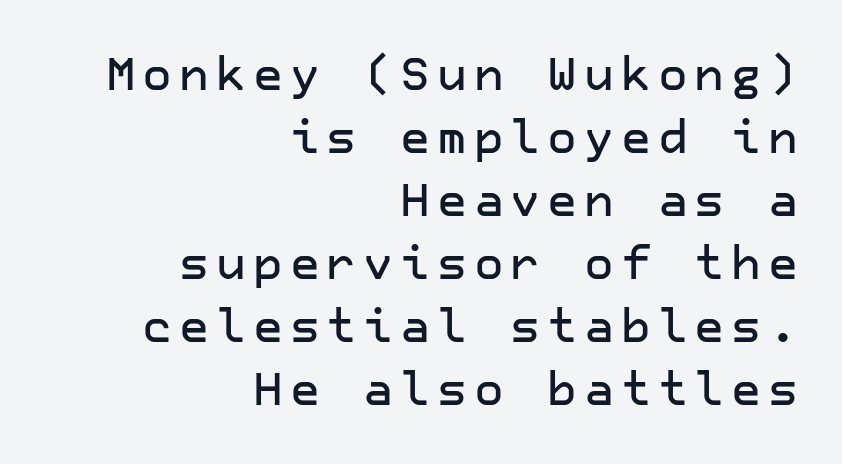
The image shows 46 px sans-serif type, upright; set right-aligned, normal line spacing (1.37x), not underlined; low stroke contrast and a medium x-height.
